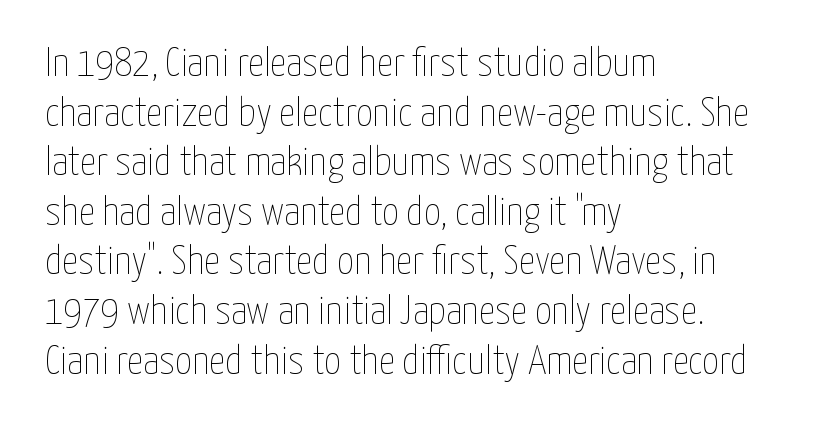
The type sits square on the baseline with zero lean. Looks like regular typesetting: each glyph gets only the width it needs. This rendering leaves character spacing at its baseline value. Typeset ragged right — the left edge is the straight one. The baseline area is clear.
